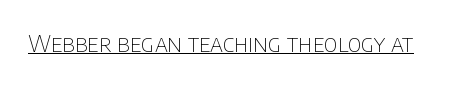
The image shows 23 px text type, upright; set normal letter spacing, underlined.
